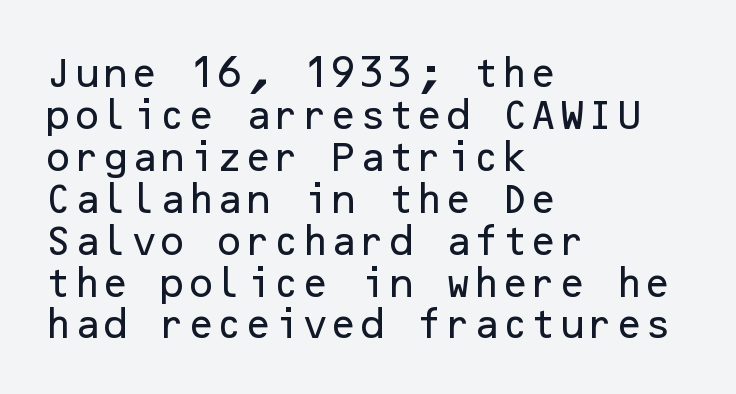
{"serif": "no", "italic": "no", "width": "normal", "stroke_contrast": "low", "x_height": "medium", "underline": "no", "align": "left", "line_spacing": "normal", "line_spacing_ratio": 1.27, "letter_spacing": "normal", "letter_spacing_em": 0.0, "glyph_px": 33}
